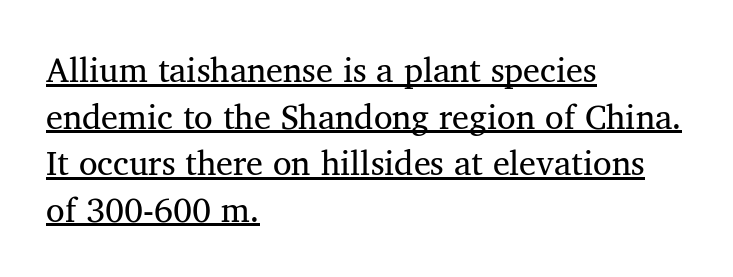
The image shows 34 px regular-weight serif type, upright; set left-aligned, normal line spacing (1.37x), normal letter spacing, underlined; medium stroke contrast and a medium x-height.
